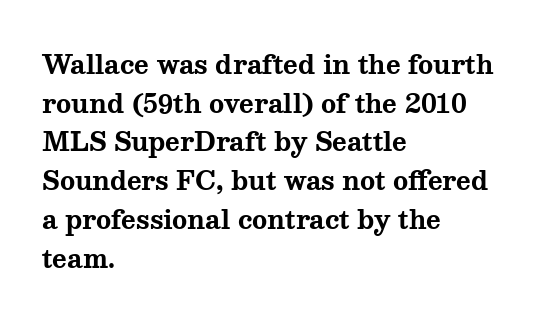
Lines of text with bare space underneath. Default kerning and tracking; the words read as compact shapes. Typeset ragged right — the left edge is the straight one. Regarding leading, the lines here are spaced in the standard way. Every stem runs plumb, perpendicular to the baseline.
